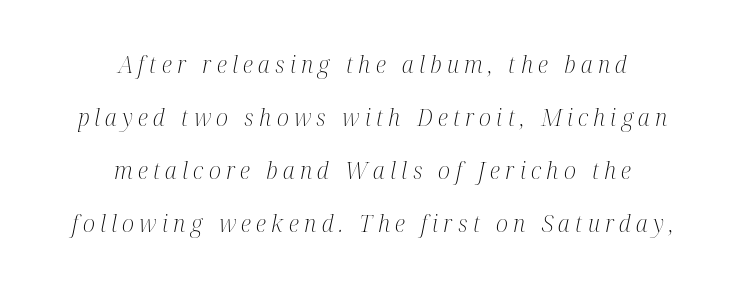
The lettering tilts uniformly, giving the passage an italic look. A quiet, ordinary-to-light weight characterises the typeface. How are the letters spaced? Widely, with obvious added tracking. This rendering features lettering with no underline.
